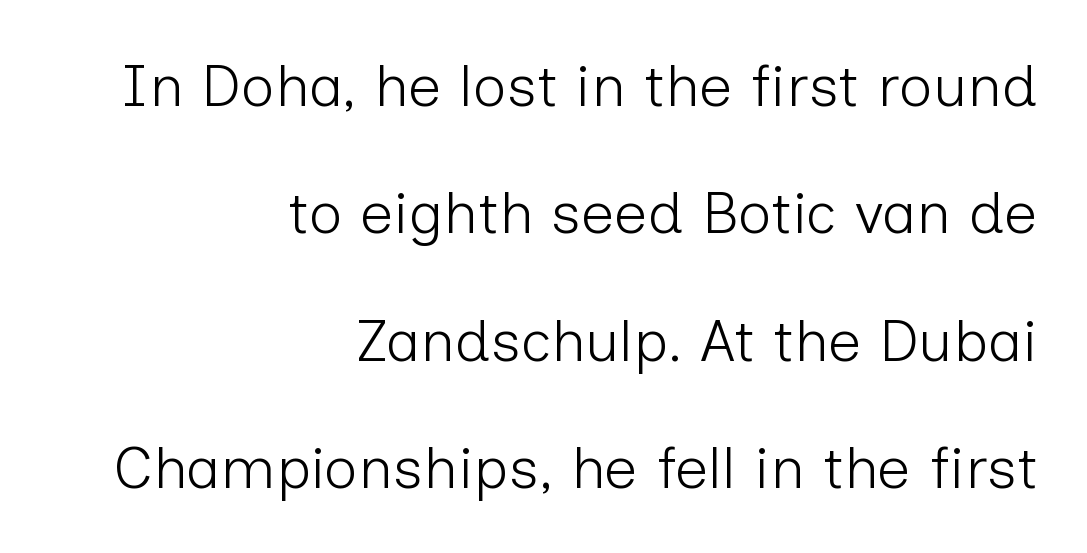
On a weight scale, this lands at 450 or below. No extra tracking has been applied to these lines. Proportional: the letters do not fall into vertical columns. The designer dialed line spacing up above the default.
